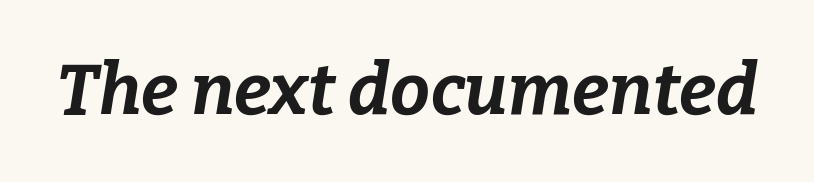
Q: Is the text bold? A: Yes.
Q: Is the text italic (slanted)? A: Yes, it leans right by about 9 degrees.
Q: Is the text underlined? A: No.
Q: Is the spacing between letters normal or unusually wide? A: Normal.
Q: Width (condensed, normal, or wide)? A: Normal.
Q: Stroke contrast? A: Low.
Q: x-height? A: Medium.
Q: Monospaced? A: No.
